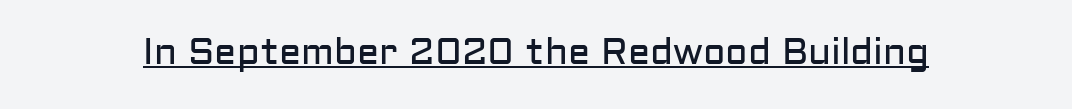
The typography opts for an upright posture over an oblique one. Words appear dense and cohesive because spacing is normal. The passage shown is underscored from start to finish. This is sans-serif lettering, the kind often seen on screens and signage. The rendering uses natural spacing where letterforms have individual widths. Stroke thickness stays within the range of a standard reading face or lighter.
